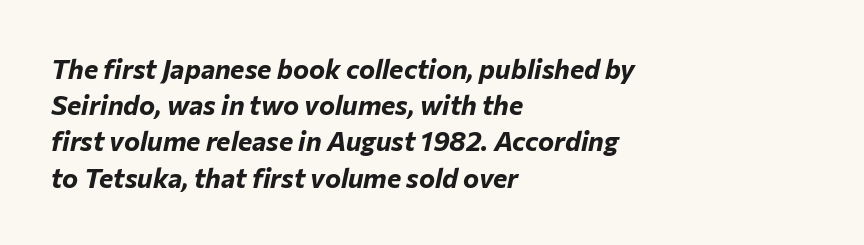
Q: Is the text bold? A: Yes.
Q: Is the text italic (slanted)? A: Yes, it leans right by about 12 degrees.
Q: Is the text underlined? A: No.
Q: How is the paragraph aligned? A: Left-aligned.
Q: Is the spacing between letters normal or unusually wide? A: Normal.
Q: Is the spacing between lines tight, normal or loose? A: Normal.
